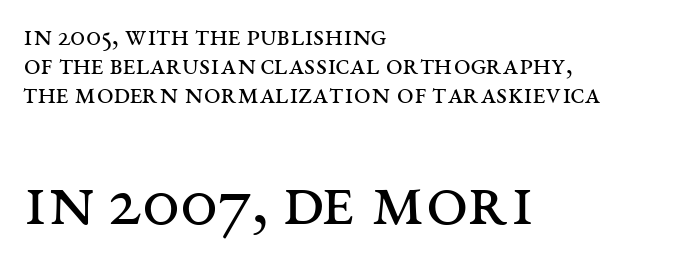
{"serif": "yes", "italic": "no", "bold": "no", "weight": "regular", "width": "wide", "stroke_contrast": "medium", "x_height": "large", "monospaced": "no", "underline": "no", "align": "left", "line_spacing": "tight", "line_spacing_ratio": 0.97, "letter_spacing": "normal", "letter_spacing_em": 0.0, "larger_block": "second", "size_ratio": 2.5, "glyph_px": 75}
